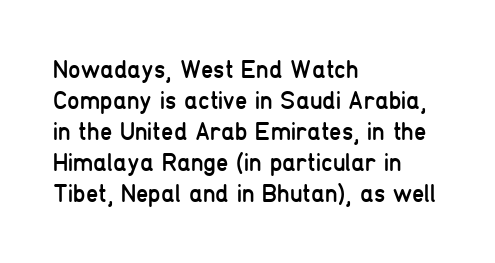
The image shows 25 px text type, upright; set left-aligned, line spacing 1.24x, normal letter spacing, not underlined.
